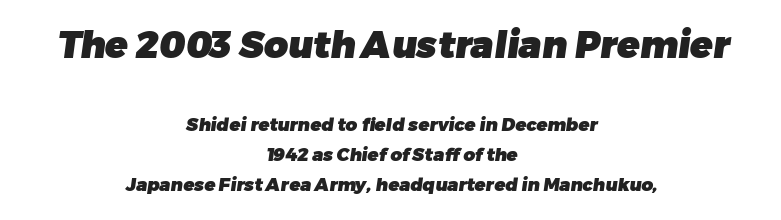
These lines keep a tight, regular rhythm from letter to letter. Stroke thickness is high; the sample reads as a true bold. Of the two passages, the one on top uses the larger point size. Lines of text with bare space underneath.
